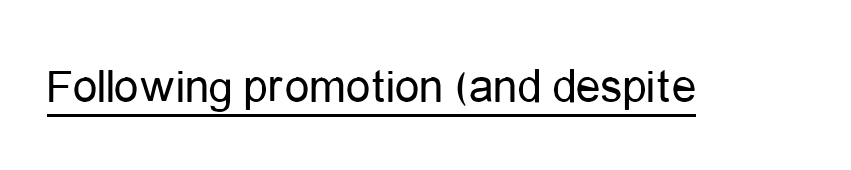
{"serif": "no", "italic": "no", "bold": "no", "weight": "regular", "width": "condensed", "stroke_contrast": "low", "x_height": "medium", "monospaced": "no", "underline": "yes", "letter_spacing": "normal", "letter_spacing_em": 0.0, "glyph_px": 49}
